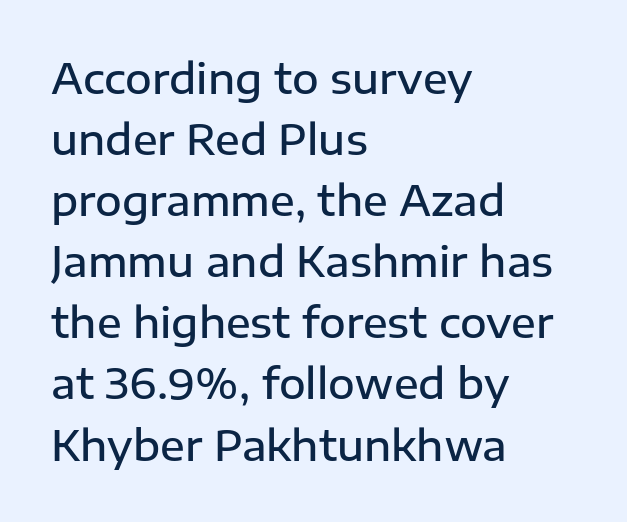
{"serif": "no", "italic": "no", "bold": "semi", "weight": "semibold", "width": "normal", "stroke_contrast": "low", "x_height": "medium", "monospaced": "no", "underline": "no", "align": "left", "line_spacing": "normal", "line_spacing_ratio": 1.49, "letter_spacing": "normal", "letter_spacing_em": 0.0, "glyph_px": 41}
